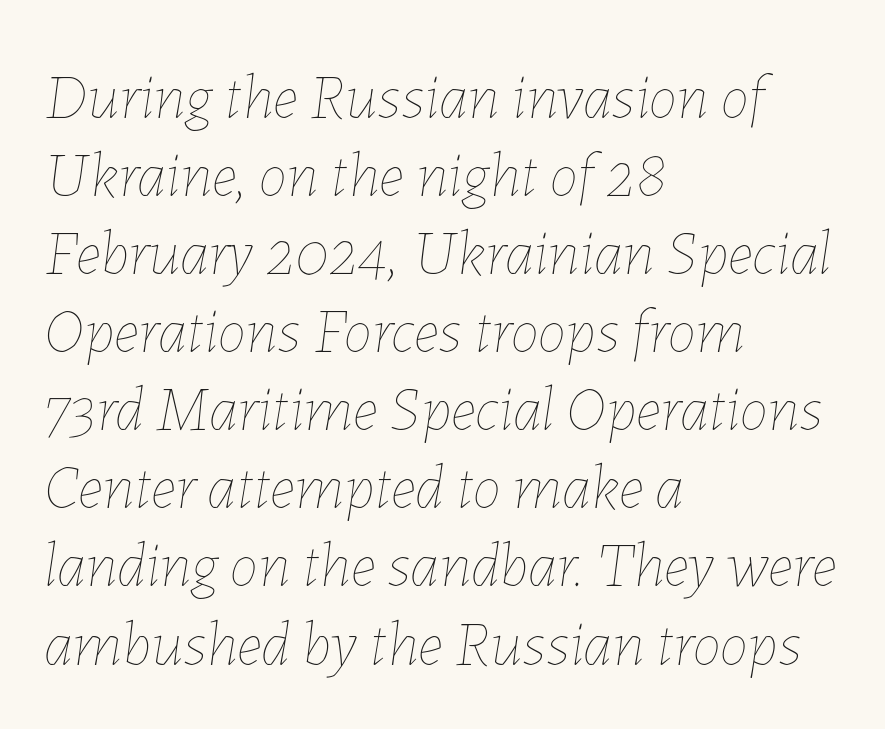
Q: Is the text bold? A: No.
Q: Is the text italic (slanted)? A: Yes, it leans right by about 7 degrees.
Q: Is the text underlined? A: No.
Q: How is the paragraph aligned? A: Left-aligned.
Q: Is the spacing between letters normal or unusually wide? A: Normal.
Q: Width (condensed, normal, or wide)? A: Normal.
Q: Stroke contrast? A: Low.
Q: x-height? A: Medium.
Q: Monospaced? A: No.
